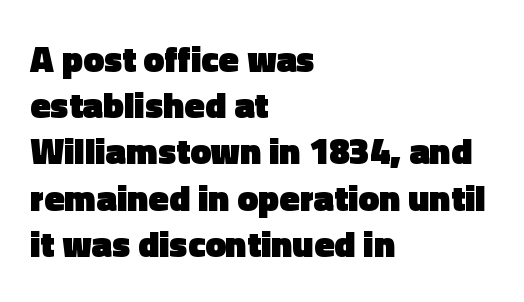
{"serif": "no", "italic": "no", "bold": "yes", "weight": "heavy", "width": "normal", "x_height": "medium", "monospaced": "no", "underline": "no", "align": "left", "line_spacing": "normal", "line_spacing_ratio": 1.25, "letter_spacing": "normal", "letter_spacing_em": 0.0, "glyph_px": 37}
